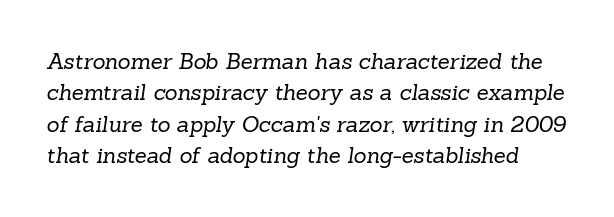
Q: Is the text bold? A: No.
Q: Is the text underlined? A: No.
Q: Is the spacing between letters normal or unusually wide? A: Normal.
Q: Is the spacing between lines tight, normal or loose? A: Normal.
